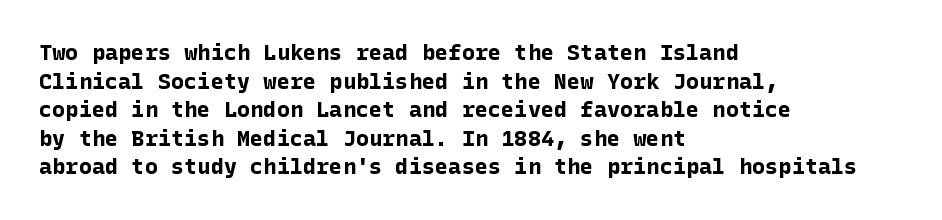
The image shows 22 px bold type, upright; set left-aligned, normal line spacing (1.3x), normal letter spacing, not underlined.
